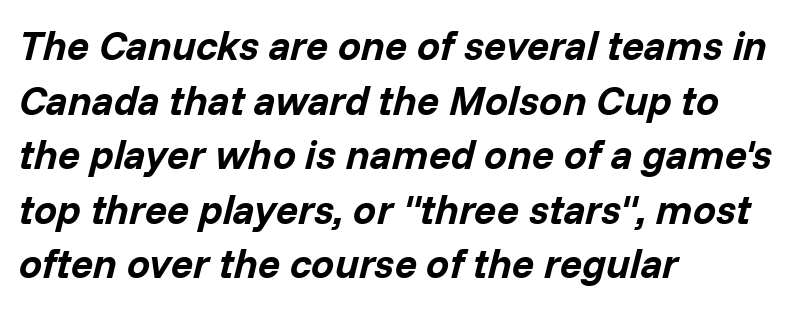
The rendering anchors every line to the left-hand side. Does extra space separate the letters? No, they use regular spacing. The axis of the letterforms is tilted away from vertical. Each letter keeps its own natural width here, so spacing adapts to shape. The glyphs are unaccompanied by any horizontal stroke below them.
